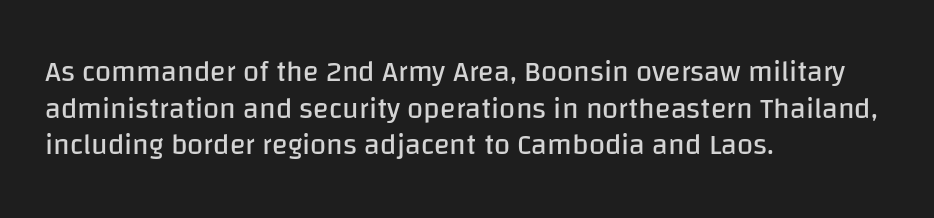
Q: Is the text bold? A: No.
Q: Is the text italic (slanted)? A: No, it is upright.
Q: Is the typeface a serif or a sans-serif typeface? A: Sans-serif.
Q: Is the text underlined? A: No.
Q: How is the paragraph aligned? A: Left-aligned.
Q: Is the spacing between letters normal or unusually wide? A: Normal.
Q: Is the spacing between lines tight, normal or loose? A: Normal.
Q: Width (condensed, normal, or wide)? A: Normal.
Q: Stroke contrast? A: Low.
Q: x-height? A: Large.
Q: Monospaced? A: No.
